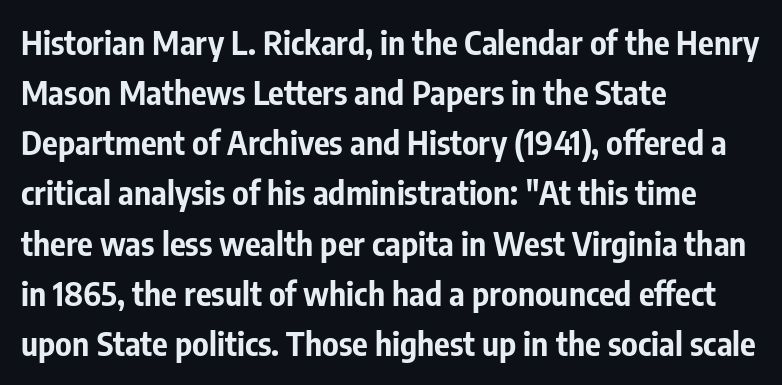
Weight check: bold — yes, fully. These lines were composed using upright roman letters. Anything drawn beneath the words? Only blank space. Regarding serifs, this sample does without them.
